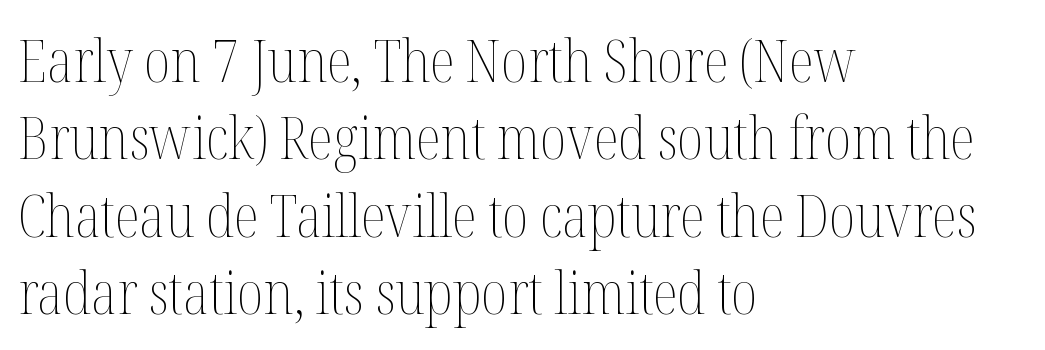
Bare-footed words on every line. Do the letters lean? They stand straight. Nothing heavy about these letters — not bold at all. Between one letter and the next there's only the usual sliver of space.
